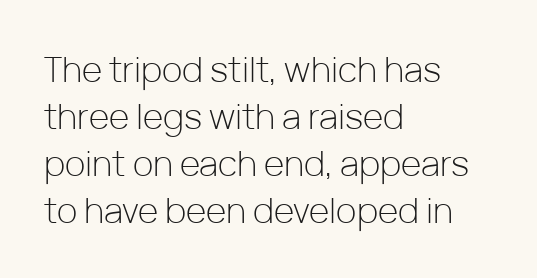
Honestly, the letter spacing is just normal — you wouldn't notice it. These lines are rendered in a variable-pitch font. Counters stay open thanks to moderate or lighter strokes. Plain, unruled lines of type.
